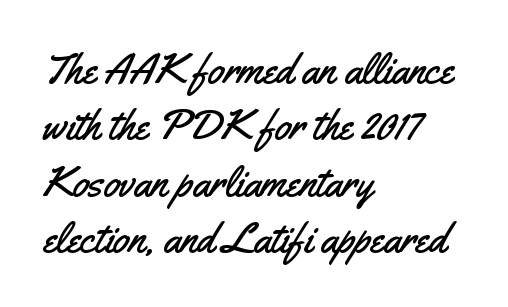
The image shows 42 px condensed sans-serif type; set left-aligned, normal line spacing (1.34x), normal letter spacing, not underlined; medium stroke contrast and a small x-height.
